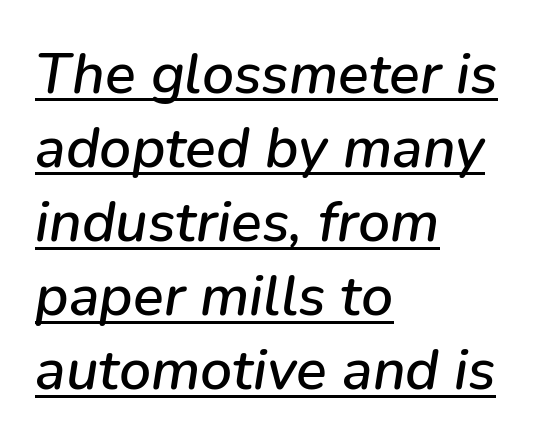
Q: Is the text italic (slanted)? A: Yes, it leans right by about 9 degrees.
Q: Is the text underlined? A: Yes.
Q: How is the paragraph aligned? A: Left-aligned.
Q: Is the spacing between letters normal or unusually wide? A: Normal.
Q: Is the spacing between lines tight, normal or loose? A: Normal.
Q: Width (condensed, normal, or wide)? A: Normal.
Q: Stroke contrast? A: Low.
Q: x-height? A: Medium.
Q: Monospaced? A: No.
